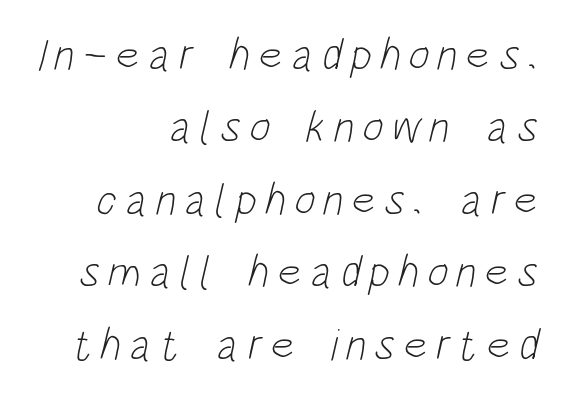
Q: Is the text bold? A: No.
Q: Is the typeface a serif or a sans-serif typeface? A: Sans-serif.
Q: Is the text underlined? A: No.
Q: How is the paragraph aligned? A: Right-aligned.
Q: Is the spacing between lines tight, normal or loose? A: Normal.
Q: Width (condensed, normal, or wide)? A: Condensed.
Q: Stroke contrast? A: Low.
Q: x-height? A: Large.
Q: Monospaced? A: No.
